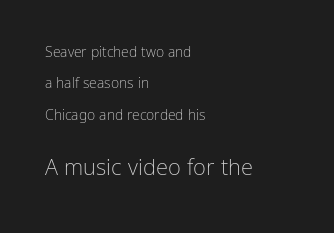
Q: Is the text bold? A: No.
Q: Is the text italic (slanted)? A: No, it is upright.
Q: Is the text underlined? A: No.
Q: How is the paragraph aligned? A: Left-aligned.
Q: Is the spacing between letters normal or unusually wide? A: Normal.
Q: Is the spacing between lines tight, normal or loose? A: Loose.
Q: Which block of text is set in a larger size, the first (top) or the second (bottom)? A: The second (bottom) one.
